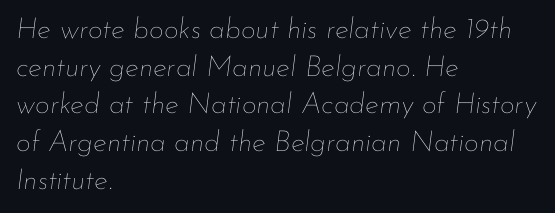
{"italic": "yes", "lean": "right", "slant_degrees": 7, "bold": "no", "weight": "thin", "width": "normal", "stroke_contrast": "low", "x_height": "small", "monospaced": "no", "underline": "no", "align": "left", "line_spacing": "normal", "line_spacing_ratio": 1.3, "letter_spacing": "normal", "letter_spacing_em": 0.0, "glyph_px": 29}
